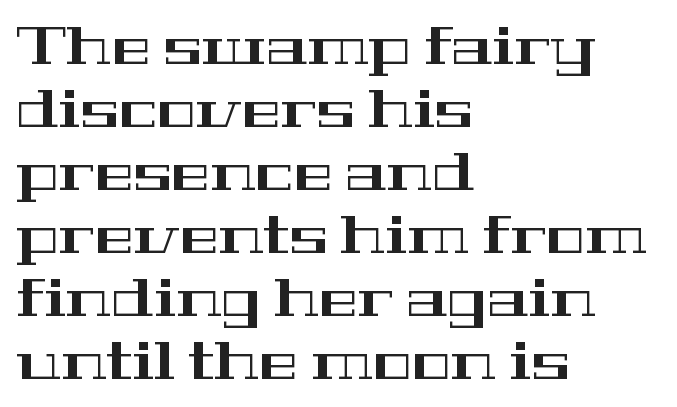
{"serif": "yes", "italic": "no", "width": "wide", "stroke_contrast": "high", "x_height": "medium", "monospaced": "no", "underline": "no", "align": "left", "line_spacing_ratio": 1.21, "letter_spacing": "normal", "letter_spacing_em": 0.0, "glyph_px": 52}
